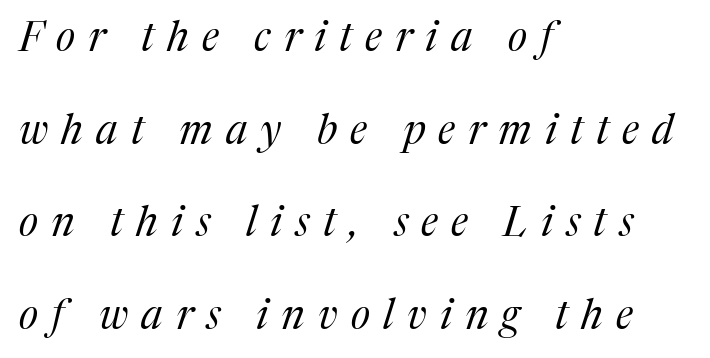
The image shows 41 px regular-weight serif type, italic (leaning right); set left-aligned, loose line spacing (2.26x), unusually wide letter spacing (+0.32 em), not underlined; medium stroke contrast and a medium x-height.
